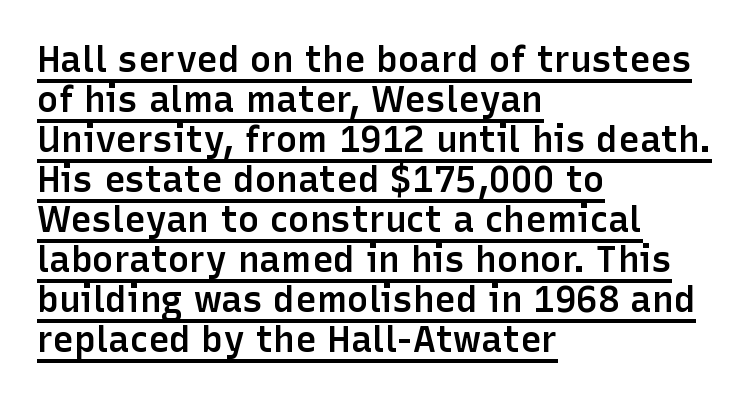
The image shows 36 px semibold sans-serif type, upright; set left-aligned, tight line spacing (1.11x), normal letter spacing, underlined; low stroke contrast and a medium x-height.
